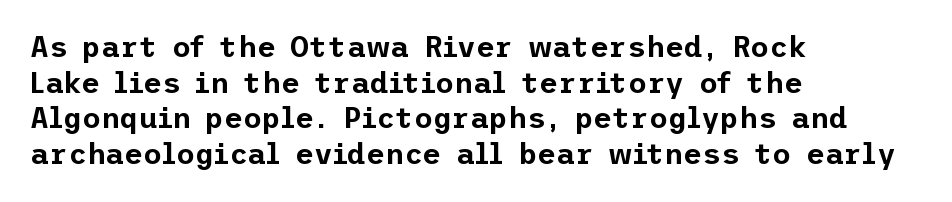
Q: Is the text italic (slanted)? A: No, it is upright.
Q: Is the typeface a serif or a sans-serif typeface? A: Sans-serif.
Q: Is the text underlined? A: No.
Q: How is the paragraph aligned? A: Left-aligned.
Q: Is the spacing between letters normal or unusually wide? A: Normal.
Q: Width (condensed, normal, or wide)? A: Normal.
Q: Stroke contrast? A: Low.
Q: x-height? A: Medium.
